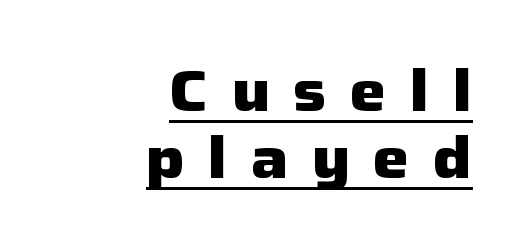
Its strokes are broad and dark, the hallmark of bold type. Character widths vary here, with narrow letters taking less room than wide ones. The specimen reads as upright at a glance. Underline: present.
